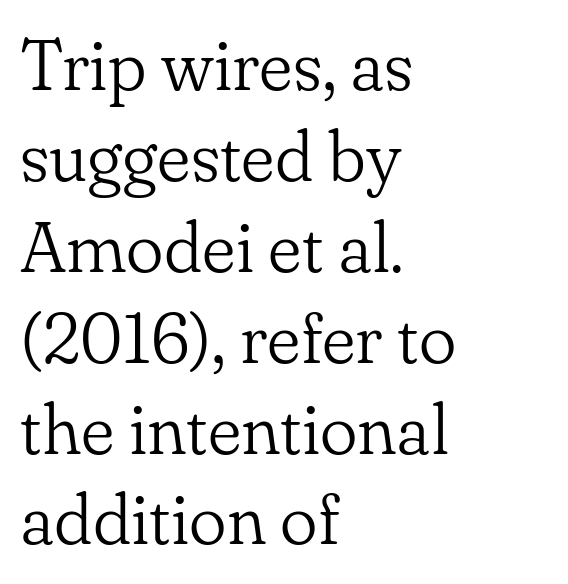
{"serif": "yes", "italic": "no", "bold": "no", "weight": "light", "width": "normal", "stroke_contrast": "low", "x_height": "small", "monospaced": "no", "underline": "no", "align": "left", "line_spacing": "normal", "line_spacing_ratio": 1.28, "letter_spacing": "normal", "letter_spacing_em": 0.0, "glyph_px": 71}
